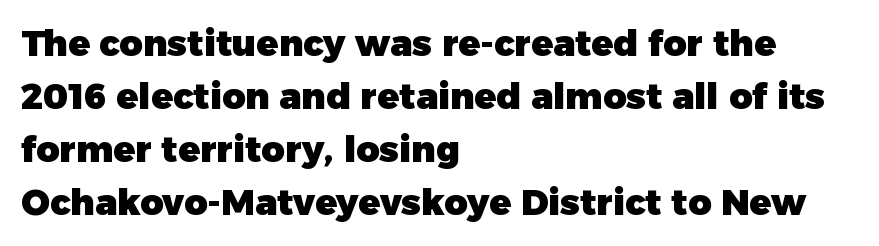
These lines are rendered in a variable-pitch font. Glance below the letters and you will spot only blank space. A typesetter would call this zero additional tracking. The designer left line spacing at the default. Grotesque or geometric, the face here clearly has no serifs.
